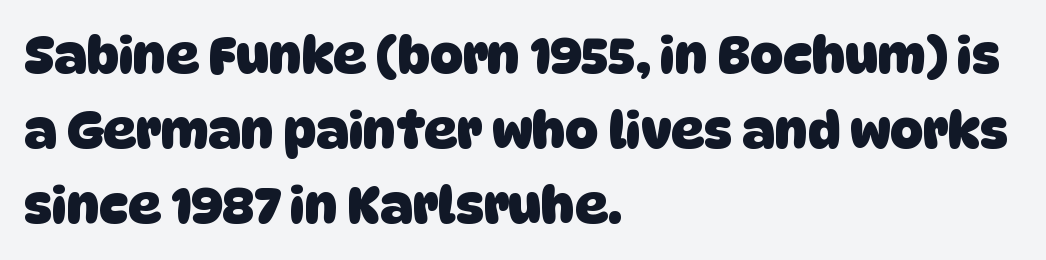
The image shows 51 px heavy sans-serif type; set left-aligned, normal line spacing (1.47x), normal letter spacing, not underlined; low stroke contrast and a large x-height.
